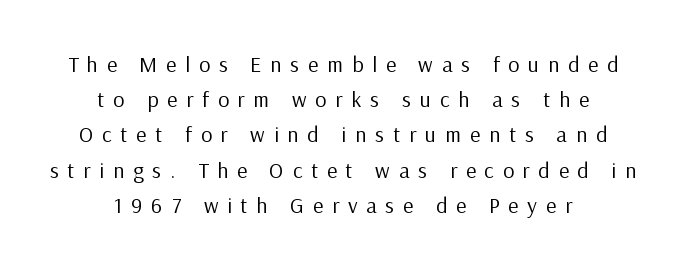
Q: Is the text bold? A: No.
Q: Is the text italic (slanted)? A: No, it is upright.
Q: Is the text underlined? A: No.
Q: How is the paragraph aligned? A: Centered.
Q: Is the spacing between letters normal or unusually wide? A: Unusually wide.
Q: Is the spacing between lines tight, normal or loose? A: Normal.
